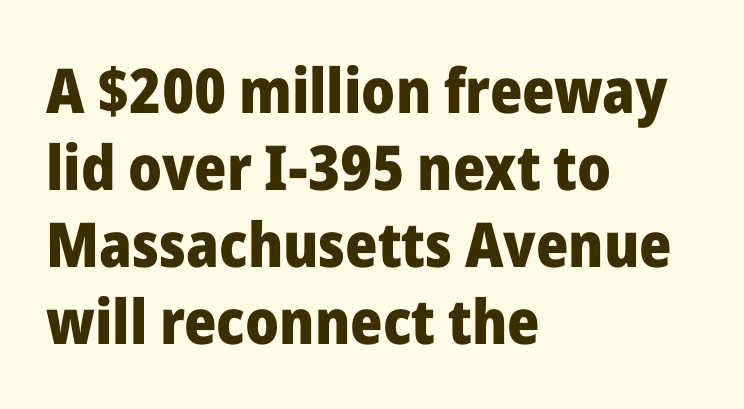
Q: Is the text bold? A: Yes.
Q: Is the text italic (slanted)? A: No, it is upright.
Q: Is the typeface a serif or a sans-serif typeface? A: Sans-serif.
Q: Is the text underlined? A: No.
Q: How is the paragraph aligned? A: Left-aligned.
Q: Is the spacing between letters normal or unusually wide? A: Normal.
Q: Width (condensed, normal, or wide)? A: Normal.
Q: Stroke contrast? A: Low.
Q: x-height? A: Medium.
Q: Monospaced? A: No.
